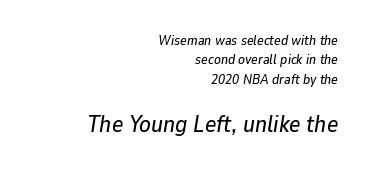
{"italic": "yes", "lean": "right", "slant_degrees": 9, "underline": "no", "align": "right", "line_spacing": "normal", "line_spacing_ratio": 1.38, "letter_spacing": "normal", "letter_spacing_em": 0.0, "larger_block": "second", "size_ratio": 1.71, "glyph_px": 24}
